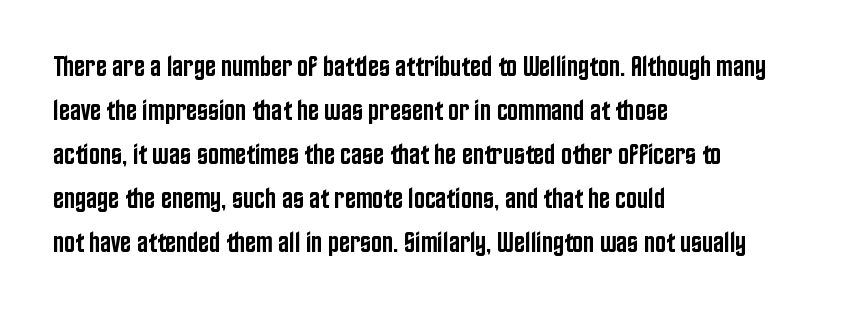
The image shows 29 px semibold, condensed sans-serif type, upright; set left-aligned, normal line spacing (1.52x), normal letter spacing, not underlined; low stroke contrast and a large x-height.
